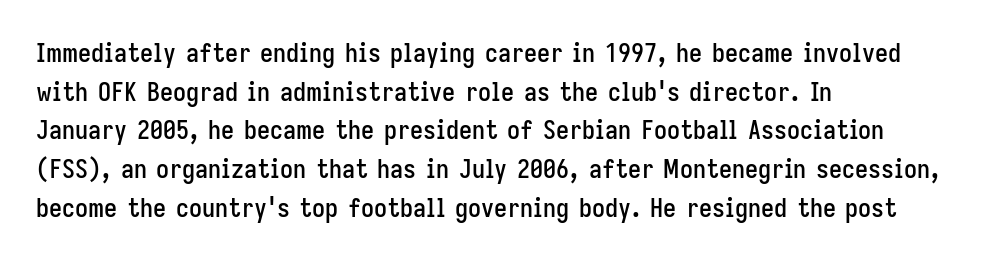
{"italic": "no", "underline": "no", "align": "left", "line_spacing": "normal", "line_spacing_ratio": 1.49, "letter_spacing": "normal", "letter_spacing_em": 0.0, "glyph_px": 26}
